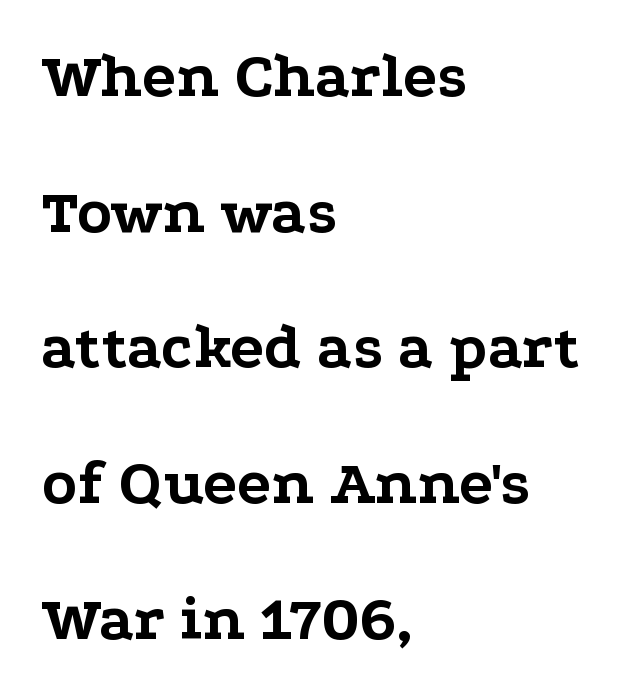
Q: Is the text bold? A: Yes.
Q: Is the text italic (slanted)? A: No, it is upright.
Q: Is the typeface a serif or a sans-serif typeface? A: Serif.
Q: Is the text underlined? A: No.
Q: How is the paragraph aligned? A: Left-aligned.
Q: Is the spacing between letters normal or unusually wide? A: Normal.
Q: Is the spacing between lines tight, normal or loose? A: Loose.
Q: Width (condensed, normal, or wide)? A: Wide.
Q: Stroke contrast? A: Low.
Q: x-height? A: Medium.
Q: Monospaced? A: No.
